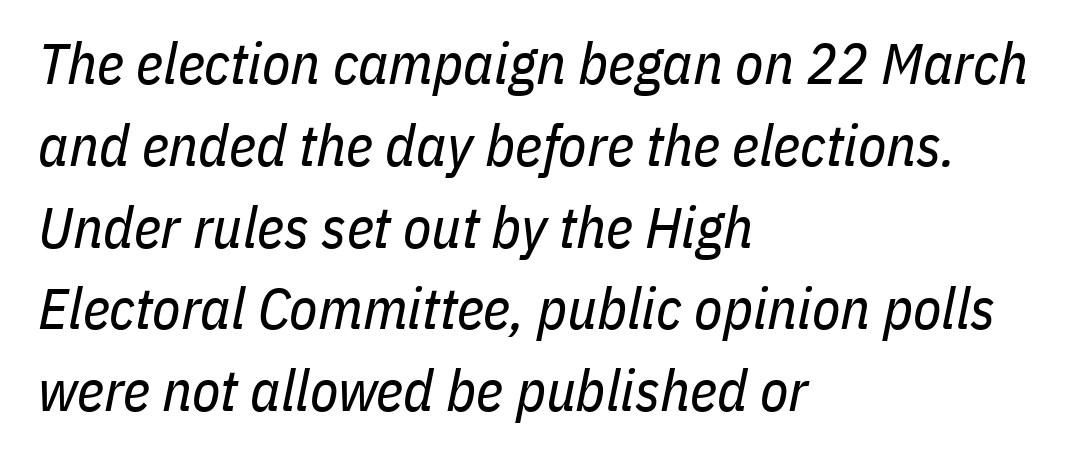
Slant detected: the letters are inclined. One glance says typical: line gaps are just what's usual. The characters are drawn with everyday or finer stroke widths. Check under the words: just untouched page.
